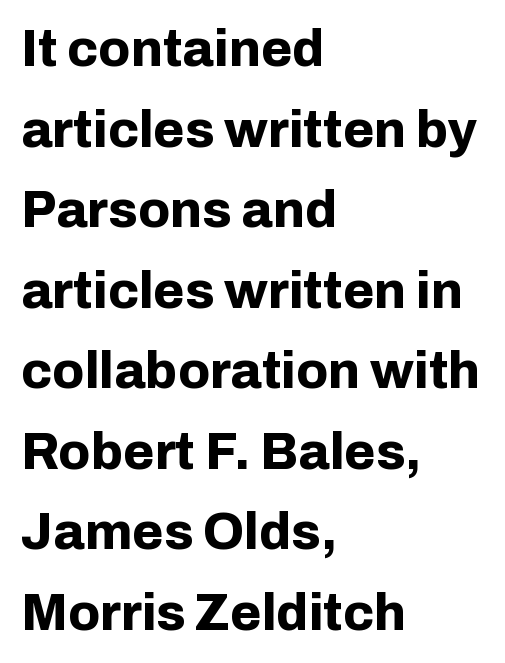
{"serif": "no", "italic": "no", "bold": "yes", "weight": "bold", "width": "normal", "stroke_contrast": "low", "x_height": "medium", "monospaced": "no", "underline": "no", "align": "left", "line_spacing": "normal", "line_spacing_ratio": 1.58, "letter_spacing": "normal", "letter_spacing_em": 0.0, "glyph_px": 51}
